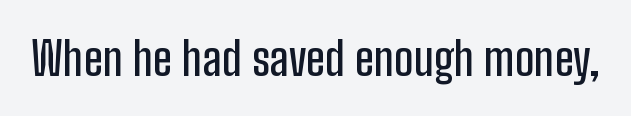
The image shows 46 px condensed sans-serif type, upright; set normal letter spacing, not underlined; low stroke contrast and a medium x-height.
